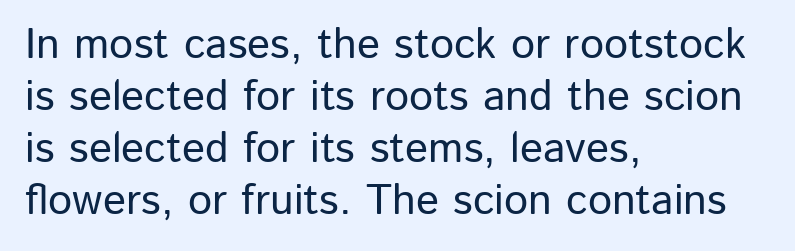
Q: Is the text italic (slanted)? A: No, it is upright.
Q: Is the typeface a serif or a sans-serif typeface? A: Sans-serif.
Q: Is the text underlined? A: No.
Q: How is the paragraph aligned? A: Left-aligned.
Q: Is the spacing between letters normal or unusually wide? A: Normal.
Q: Width (condensed, normal, or wide)? A: Normal.
Q: Stroke contrast? A: Low.
Q: x-height? A: Medium.
Q: Monospaced? A: No.
